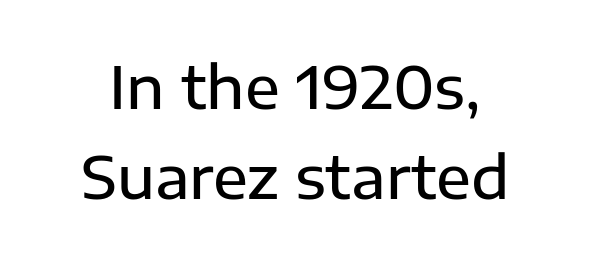
The image shows 58 px semibold sans-serif type, upright; set normal line spacing (1.55x), normal letter spacing, not underlined; low stroke contrast and a medium x-height.
